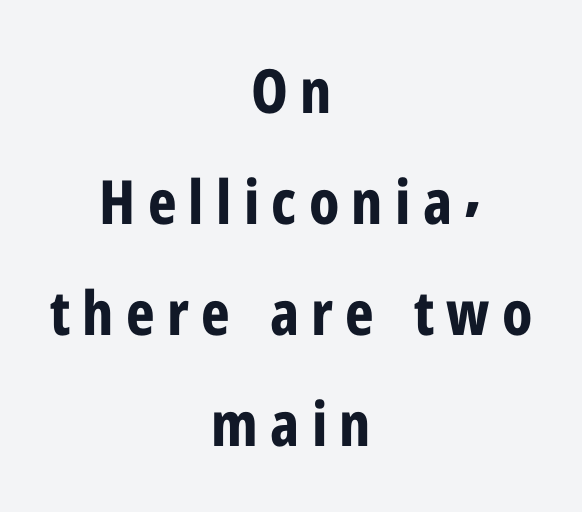
The image shows 61 px bold, condensed sans-serif type, upright; set centered, line spacing 1.82x, unusually wide letter spacing (+0.2 em), not underlined; low stroke contrast and a medium x-height.
